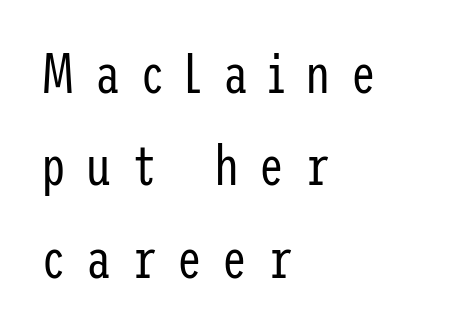
The image shows 56 px regular-weight, condensed sans-serif type, upright; set left-aligned, normal line spacing (1.65x), unusually wide letter spacing (+0.36 em), not underlined; low stroke contrast and a medium x-height.
